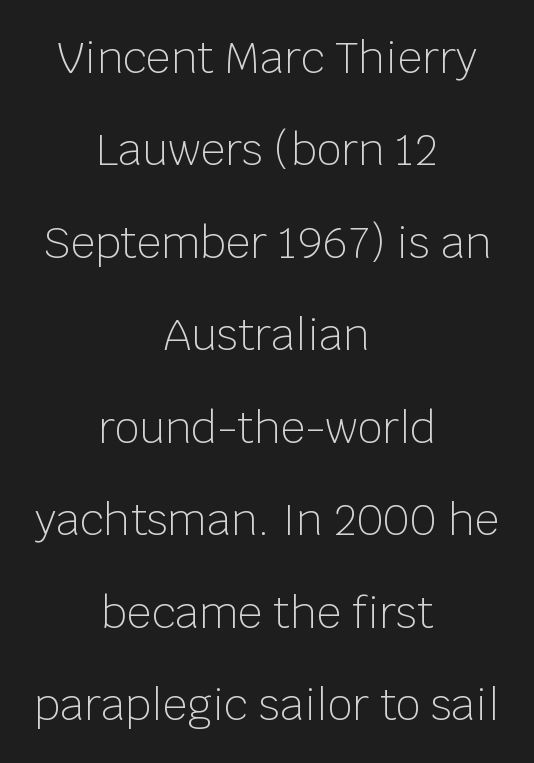
The image shows 43 px light sans-serif type, upright; set centered, loose line spacing (2.15x), normal letter spacing, not underlined; low stroke contrast and a large x-height.
